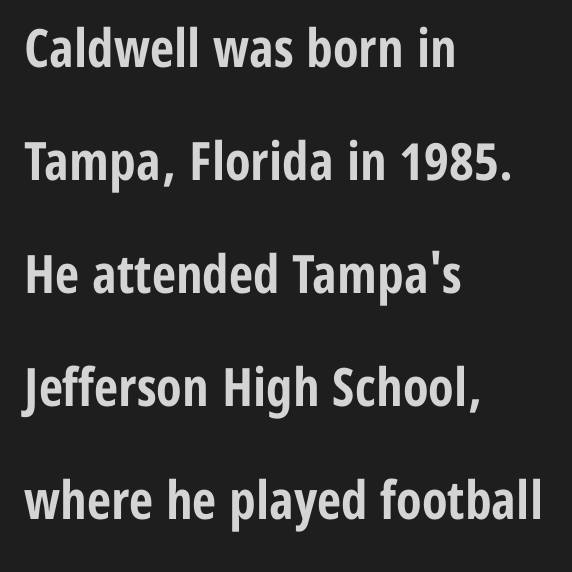
The image shows 53 px bold, condensed sans-serif type, upright; set left-aligned, loose line spacing (2.13x), normal letter spacing, not underlined; low stroke contrast and a medium x-height.
